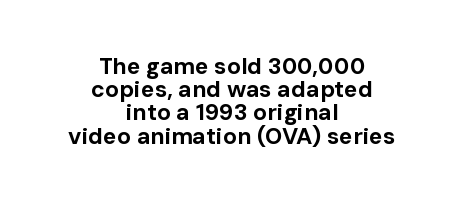
The image shows 23 px bold type, upright; set centered, tight line spacing (1.01x), normal letter spacing, not underlined.
